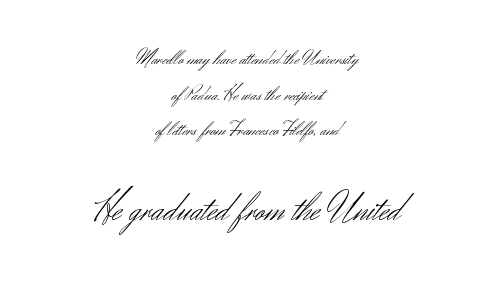
Q: Is the text bold? A: No.
Q: Is the text italic (slanted)? A: Yes.
Q: Is the typeface a serif or a sans-serif typeface? A: Sans-serif.
Q: Is the text underlined? A: No.
Q: How is the paragraph aligned? A: Centered.
Q: Is the spacing between letters normal or unusually wide? A: Normal.
Q: Which block of text is set in a larger size, the first (top) or the second (bottom)? A: The second (bottom) one.
Q: Width (condensed, normal, or wide)? A: Normal.
Q: Stroke contrast? A: Medium.
Q: x-height? A: Small.
Q: Monospaced? A: No.
